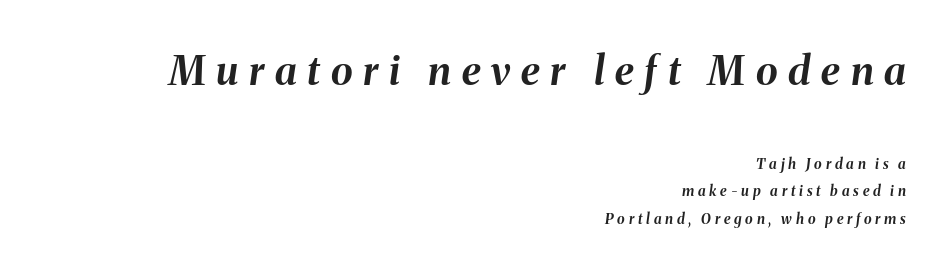
{"italic": "yes", "lean": "right", "slant_degrees": 8, "bold": "yes", "weight": "bold", "width": "normal", "stroke_contrast": "medium", "x_height": "medium", "monospaced": "no", "underline": "no", "align": "right", "line_spacing": "loose", "line_spacing_ratio": 1.95, "letter_spacing": "wide", "letter_spacing_em": 0.27, "larger_block": "first", "size_ratio": 2.86, "glyph_px": 40}
